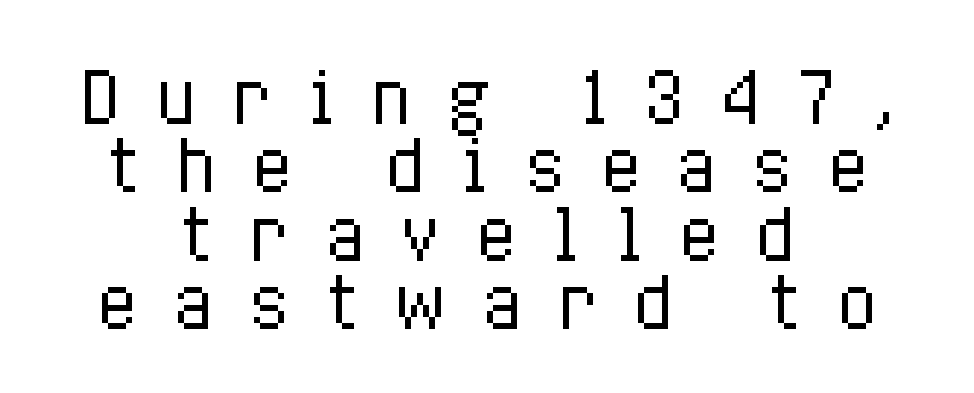
Proportional: the letters do not fall into vertical columns. Check the space under the baseline: it is left empty. Upright lettering throughout. Summary of weight: not heavy and not bold. Notice how descenders almost collide with the ascenders below — that's tight leading.
